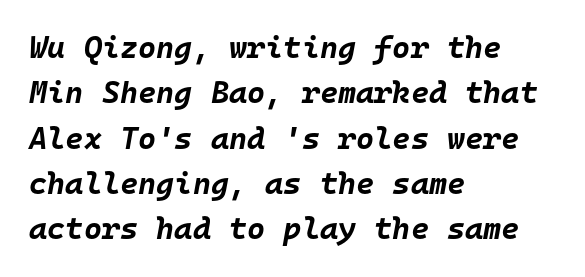
The image shows 31 px bold type, italic (leaning right), monospaced; set left-aligned, normal line spacing (1.46x), normal letter spacing, not underlined; low stroke contrast and a large x-height.
